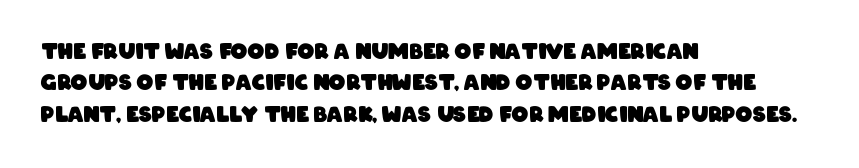
The image shows 21 px bold type; set left-aligned, normal line spacing (1.49x), normal letter spacing, not underlined.
